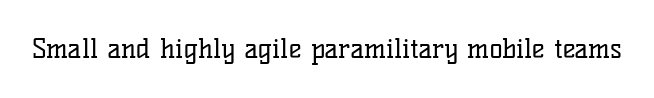
{"italic": "no", "bold": "no", "underline": "no", "letter_spacing": "normal", "letter_spacing_em": 0.0, "glyph_px": 27}
